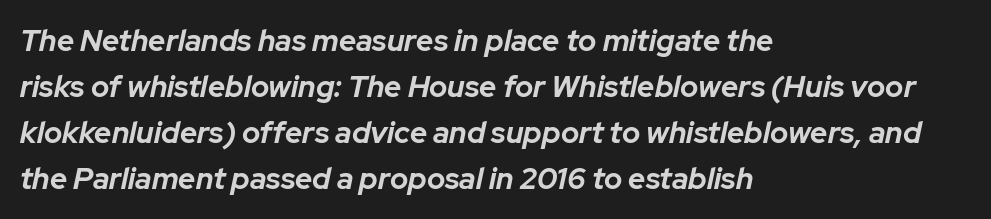
Q: Is the text bold? A: Yes.
Q: Is the text italic (slanted)? A: Yes, it leans right by about 12 degrees.
Q: Is the text underlined? A: No.
Q: How is the paragraph aligned? A: Left-aligned.
Q: Is the spacing between letters normal or unusually wide? A: Normal.
Q: Is the spacing between lines tight, normal or loose? A: Normal.
Q: Width (condensed, normal, or wide)? A: Normal.
Q: Stroke contrast? A: Low.
Q: x-height? A: Medium.
Q: Monospaced? A: No.
